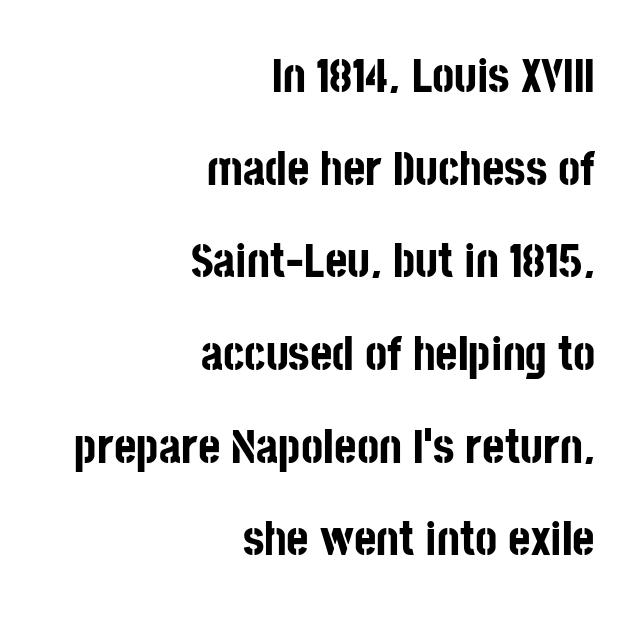
The image shows 48 px bold, condensed sans-serif type, upright; set right-aligned, loose line spacing (1.93x), normal letter spacing, not underlined; low stroke contrast and a large x-height.
